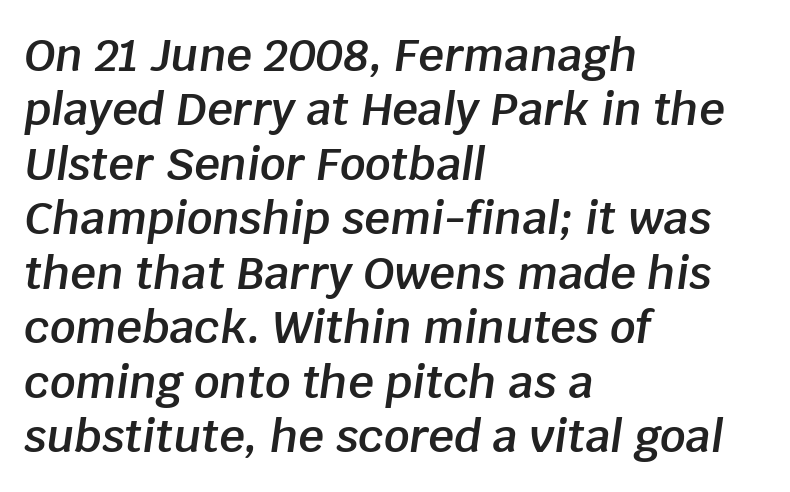
Q: Is the text bold? A: Semi-bold.
Q: Is the text italic (slanted)? A: Yes, it leans right by about 8 degrees.
Q: Is the text underlined? A: No.
Q: How is the paragraph aligned? A: Left-aligned.
Q: Is the spacing between letters normal or unusually wide? A: Normal.
Q: Width (condensed, normal, or wide)? A: Normal.
Q: Stroke contrast? A: Low.
Q: x-height? A: Large.
Q: Monospaced? A: No.
